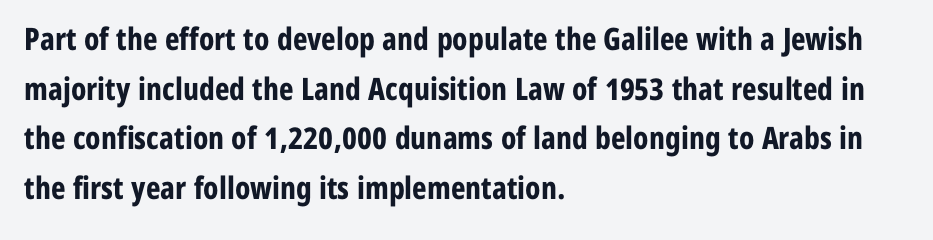
{"serif": "no", "italic": "no", "bold": "yes", "weight": "bold", "width": "condensed", "stroke_contrast": "low", "x_height": "medium", "monospaced": "no", "underline": "no", "align": "left", "line_spacing": "normal", "line_spacing_ratio": 1.6, "letter_spacing": "normal", "letter_spacing_em": 0.0, "glyph_px": 31}
